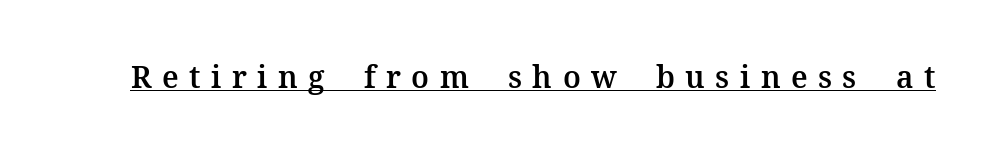
Students, note that the glyphs here are deliberately spaced far apart. Ascenders rise straight up at ninety degrees. A typesetter would call this proportional, since set widths differ per character. Is this a sans? No — the strokes have serifs. Decoration check: the copy is underlined.
